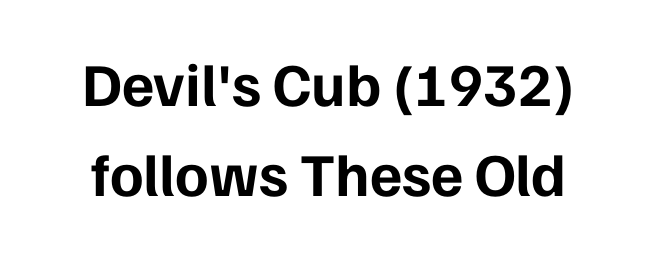
{"serif": "no", "italic": "no", "bold": "yes", "weight": "bold", "width": "normal", "stroke_contrast": "low", "x_height": "medium", "monospaced": "no", "underline": "no", "line_spacing": "normal", "line_spacing_ratio": 1.47, "letter_spacing": "normal", "letter_spacing_em": 0.0, "glyph_px": 61}
